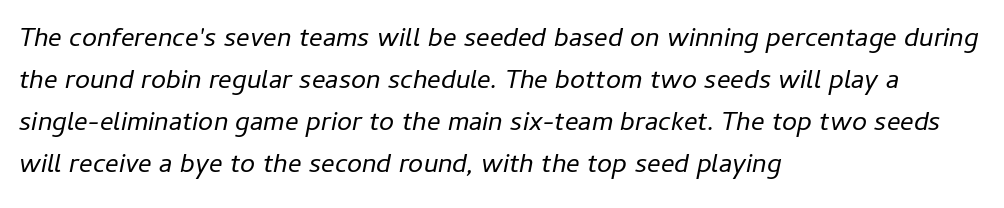
Just letters on the line, the space beneath them empty. Does the leading feel generous? No, just average. This is not heavy type; no bold has been used. Horizontal alignment here is leftward, the default for most running prose. Each word holds together tightly as a unit, with standard inter-letter gaps.
